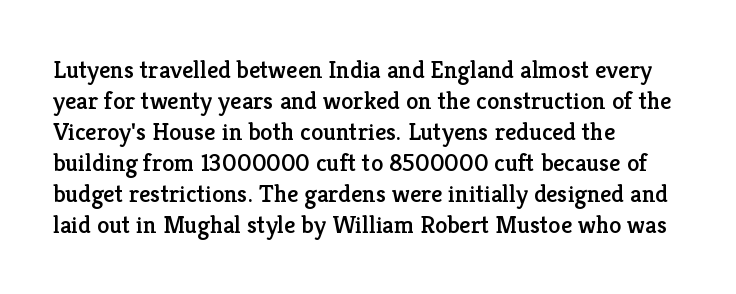
Q: Is the text italic (slanted)? A: No, it is upright.
Q: Is the text underlined? A: No.
Q: How is the paragraph aligned? A: Left-aligned.
Q: Is the spacing between letters normal or unusually wide? A: Normal.
